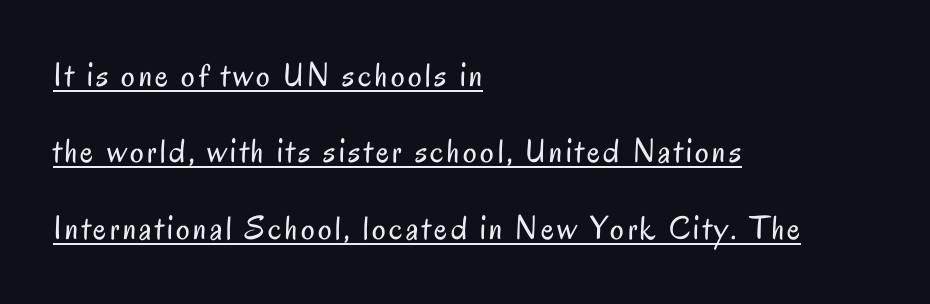
Q: Is the text bold? A: No.
Q: Is the text italic (slanted)? A: No, it is upright.
Q: Is the typeface a serif or a sans-serif typeface? A: Sans-serif.
Q: Is the text underlined? A: Yes.
Q: How is the paragraph aligned? A: Left-aligned.
Q: Is the spacing between lines tight, normal or loose? A: Loose.
Q: Width (condensed, normal, or wide)? A: Condensed.
Q: Stroke contrast? A: Low.
Q: x-height? A: Small.
Q: Monospaced? A: No.
